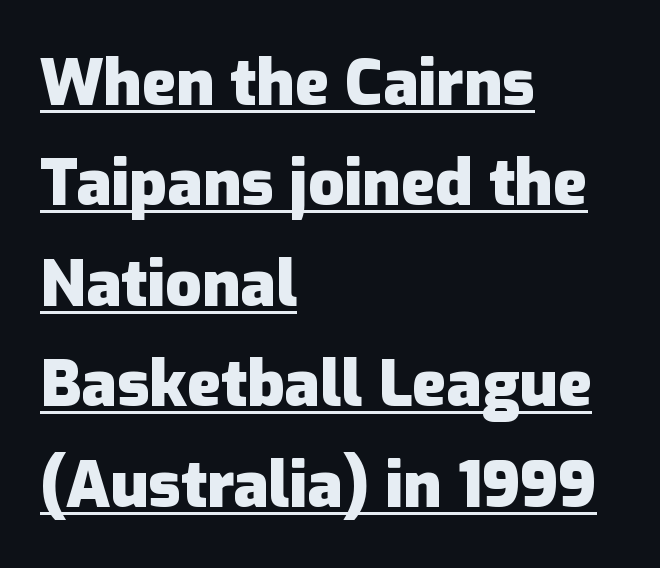
The rendering keeps characters at their native spacing. This sample is left-justified, so line endings fall wherever the words run out. Each letter keeps its own natural width here, so spacing adapts to shape. It's the straight-up-and-down kind of type.
